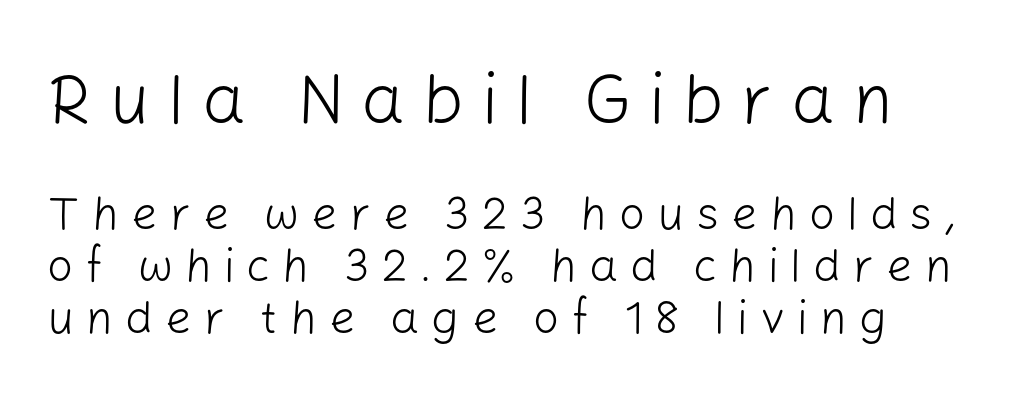
Q: Is the text bold? A: No.
Q: Is the text italic (slanted)? A: No, it is upright.
Q: Is the typeface a serif or a sans-serif typeface? A: Sans-serif.
Q: Is the text underlined? A: No.
Q: Is the spacing between letters normal or unusually wide? A: Unusually wide.
Q: Is the spacing between lines tight, normal or loose? A: Tight.
Q: Which block of text is set in a larger size, the first (top) or the second (bottom)? A: The first (top) one.
Q: Width (condensed, normal, or wide)? A: Normal.
Q: Stroke contrast? A: Low.
Q: x-height? A: Medium.
Q: Monospaced? A: No.
